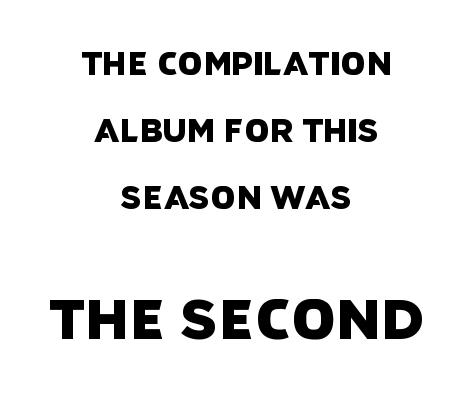
{"serif": "no", "width": "normal", "stroke_contrast": "low", "x_height": "large", "monospaced": "no", "underline": "no", "align": "center", "line_spacing": "loose", "line_spacing_ratio": 2.09, "letter_spacing": "normal", "letter_spacing_em": 0.0, "larger_block": "second", "size_ratio": 1.75, "glyph_px": 56}
